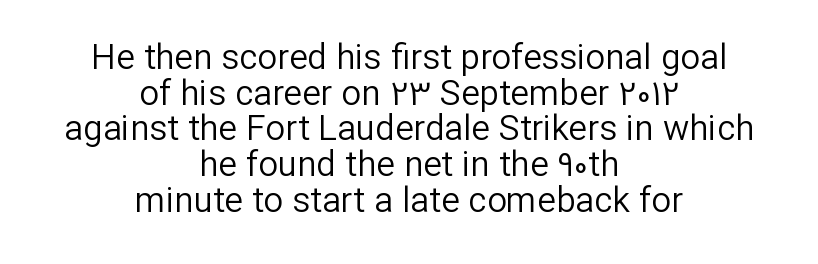
{"serif": "no", "italic": "no", "bold": "no", "weight": "regular", "width": "normal", "stroke_contrast": "low", "x_height": "medium", "monospaced": "no", "underline": "no", "align": "center", "line_spacing": "tight", "line_spacing_ratio": 1.02, "letter_spacing": "normal", "letter_spacing_em": 0.0, "glyph_px": 35}
